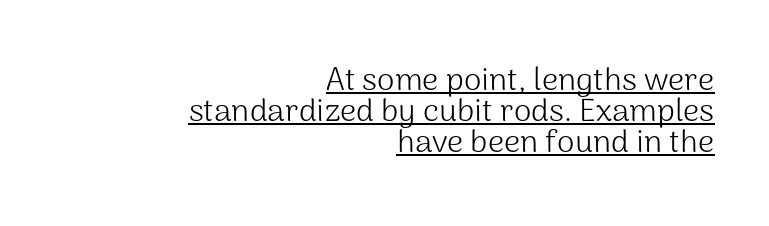
Q: Is the text bold? A: No.
Q: Is the text italic (slanted)? A: No, it is upright.
Q: Is the typeface a serif or a sans-serif typeface? A: Sans-serif.
Q: Is the text underlined? A: Yes.
Q: How is the paragraph aligned? A: Right-aligned.
Q: Is the spacing between letters normal or unusually wide? A: Normal.
Q: Is the spacing between lines tight, normal or loose? A: Tight.
Q: Width (condensed, normal, or wide)? A: Normal.
Q: Stroke contrast? A: Medium.
Q: x-height? A: Medium.
Q: Monospaced? A: No.
